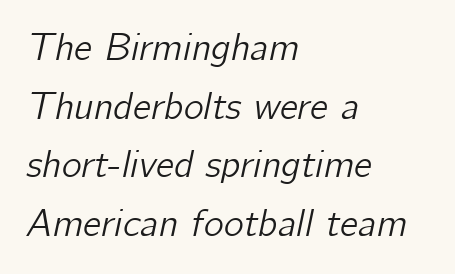
{"italic": "yes", "lean": "right", "slant_degrees": 12, "width": "normal", "stroke_contrast": "low", "x_height": "medium", "monospaced": "no", "underline": "no", "align": "left", "line_spacing": "normal", "line_spacing_ratio": 1.54, "letter_spacing": "normal", "letter_spacing_em": 0.0, "glyph_px": 38}
